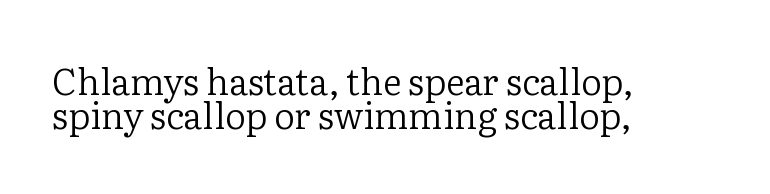
Q: Is the text bold? A: No.
Q: Is the text italic (slanted)? A: No, it is upright.
Q: Is the typeface a serif or a sans-serif typeface? A: Serif.
Q: Is the text underlined? A: No.
Q: How is the paragraph aligned? A: Left-aligned.
Q: Is the spacing between letters normal or unusually wide? A: Normal.
Q: Is the spacing between lines tight, normal or loose? A: Tight.
Q: Width (condensed, normal, or wide)? A: Normal.
Q: Stroke contrast? A: Low.
Q: x-height? A: Medium.
Q: Monospaced? A: No.
